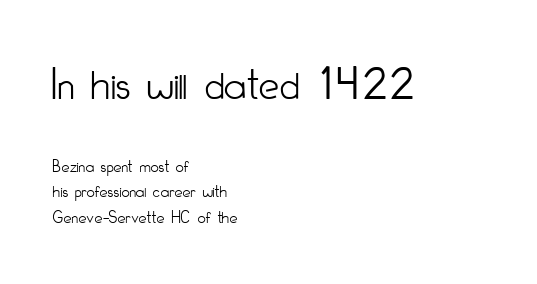
Q: Is the text bold? A: No.
Q: Is the text italic (slanted)? A: No, it is upright.
Q: Is the typeface a serif or a sans-serif typeface? A: Sans-serif.
Q: Is the text underlined? A: No.
Q: How is the paragraph aligned? A: Left-aligned.
Q: Is the spacing between letters normal or unusually wide? A: Normal.
Q: Is the spacing between lines tight, normal or loose? A: Normal.
Q: Which block of text is set in a larger size, the first (top) or the second (bottom)? A: The first (top) one.
Q: Width (condensed, normal, or wide)? A: Condensed.
Q: Stroke contrast? A: Low.
Q: x-height? A: Small.
Q: Monospaced? A: No.
